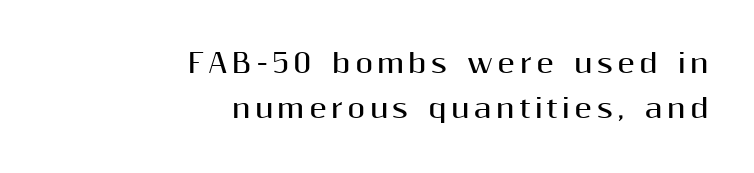
{"italic": "no", "bold": "yes", "underline": "no", "align": "right", "line_spacing_ratio": 1.73, "glyph_px": 26}
